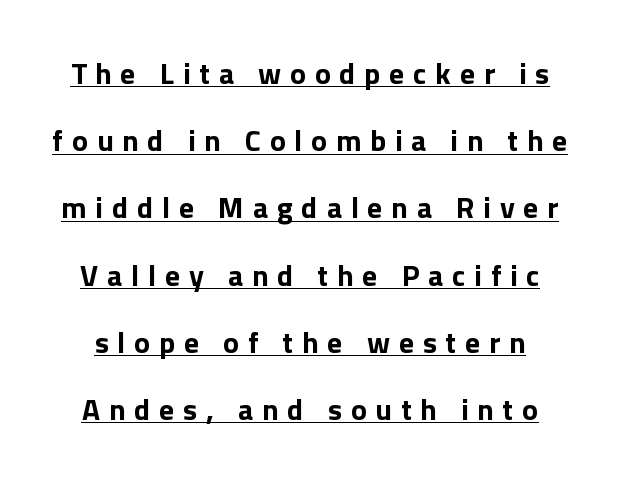
{"serif": "no", "italic": "no", "bold": "yes", "weight": "bold", "width": "normal", "x_height": "medium", "monospaced": "no", "underline": "yes", "line_spacing": "loose", "line_spacing_ratio": 2.24, "letter_spacing": "wide", "letter_spacing_em": 0.29, "glyph_px": 30}
